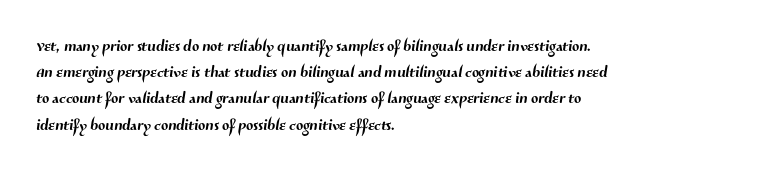
Q: Is the text underlined? A: No.
Q: How is the paragraph aligned? A: Left-aligned.
Q: Is the spacing between letters normal or unusually wide? A: Normal.
Q: Is the spacing between lines tight, normal or loose? A: Normal.
